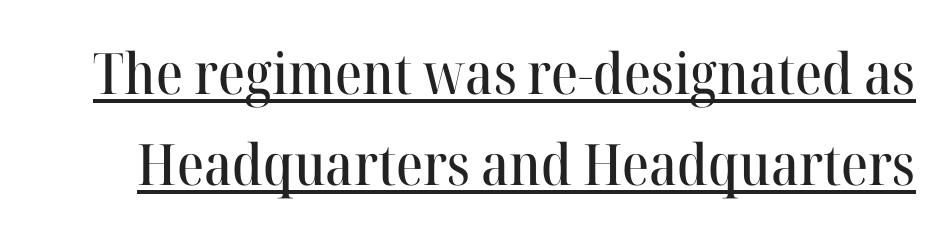
{"serif": "yes", "italic": "no", "width": "normal", "stroke_contrast": "high", "x_height": "medium", "monospaced": "no", "underline": "yes", "line_spacing": "normal", "line_spacing_ratio": 1.6, "letter_spacing": "normal", "letter_spacing_em": 0.0, "glyph_px": 57}
